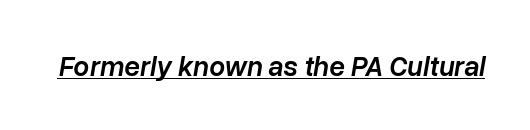
{"italic": "yes", "lean": "right", "slant_degrees": 10, "bold": "semi", "weight": "semibold", "width": "normal", "stroke_contrast": "low", "x_height": "medium", "monospaced": "no", "underline": "yes", "letter_spacing": "normal", "letter_spacing_em": 0.0, "glyph_px": 28}
